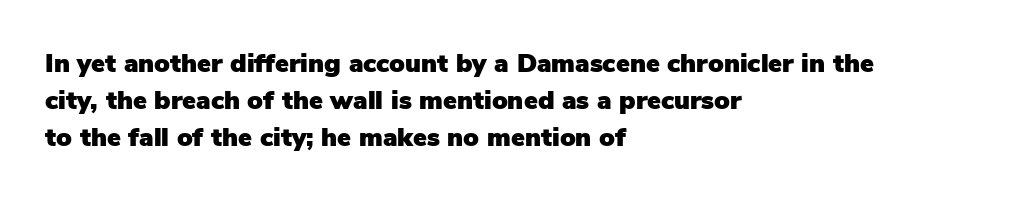
Q: Is the text italic (slanted)? A: No, it is upright.
Q: Is the text underlined? A: No.
Q: How is the paragraph aligned? A: Left-aligned.
Q: Is the spacing between letters normal or unusually wide? A: Normal.
Q: Is the spacing between lines tight, normal or loose? A: Normal.
